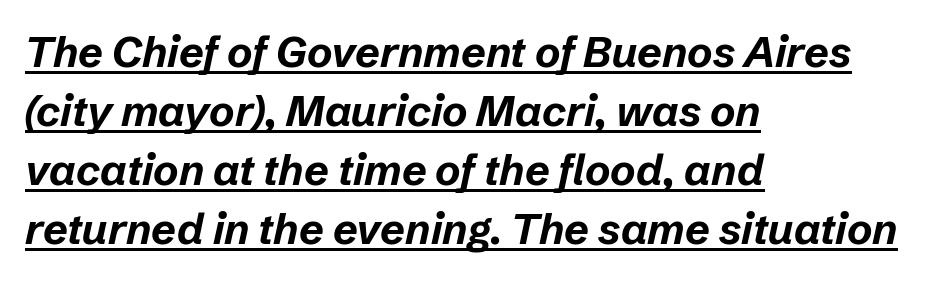
Students, observe the line beneath the letters — that is underlining. Which margin do the lines hug? The left one — the right edge is uneven. Does the lettering tilt? It does — this is italic. A typesetter would call this zero additional tracking.
